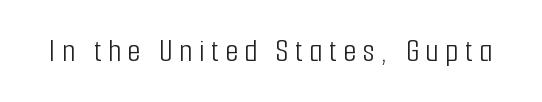
Rendered with straight, roman letterforms. The space beneath each line is pristine and unruled. Do the characters align in a grid? No, the font is proportional. No letter is thick-stroked: the sample isn't bold. The face used here is a sans, in the tradition of grotesques and geometrics.
